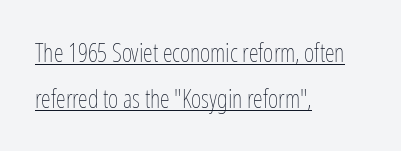
{"italic": "no", "bold": "no", "underline": "yes", "align": "left", "line_spacing_ratio": 1.84, "letter_spacing": "normal", "letter_spacing_em": 0.0, "glyph_px": 25}
